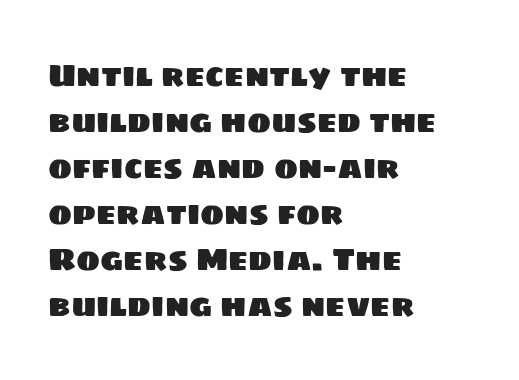
Q: Is the typeface a serif or a sans-serif typeface? A: Sans-serif.
Q: Is the text underlined? A: No.
Q: How is the paragraph aligned? A: Left-aligned.
Q: Is the spacing between letters normal or unusually wide? A: Normal.
Q: Is the spacing between lines tight, normal or loose? A: Normal.
Q: Width (condensed, normal, or wide)? A: Normal.
Q: Stroke contrast? A: Low.
Q: x-height? A: Large.
Q: Monospaced? A: No.
